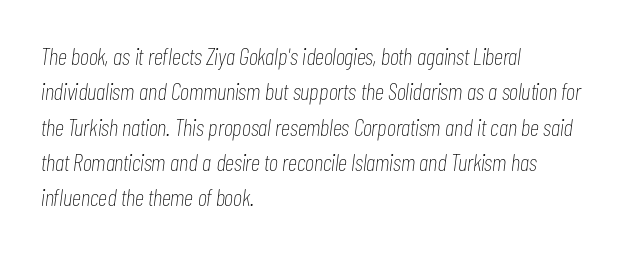
{"italic": "yes", "lean": "right", "slant_degrees": 7, "bold": "no", "underline": "no", "align": "left", "line_spacing": "normal", "line_spacing_ratio": 1.47, "letter_spacing": "normal", "letter_spacing_em": 0.0, "glyph_px": 24}
